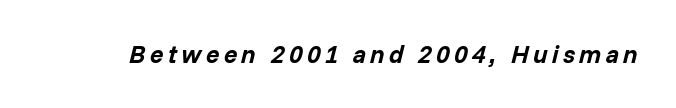
The image shows 25 px bold type, italic (leaning right); set not underlined.
